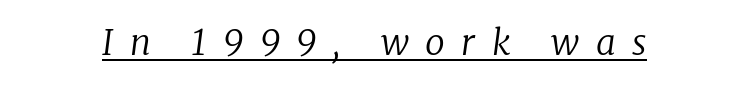
Q: Is the text bold? A: No.
Q: Is the text italic (slanted)? A: Yes, it leans right by about 8 degrees.
Q: Is the typeface a serif or a sans-serif typeface? A: Serif.
Q: Is the text underlined? A: Yes.
Q: Is the spacing between letters normal or unusually wide? A: Unusually wide.
Q: Width (condensed, normal, or wide)? A: Normal.
Q: Stroke contrast? A: Low.
Q: x-height? A: Medium.
Q: Monospaced? A: No.
